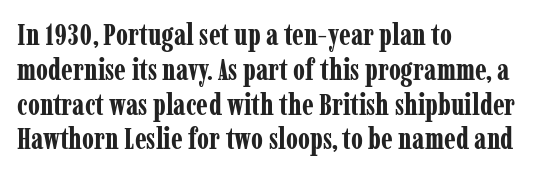
{"serif": "yes", "italic": "no", "bold": "yes", "weight": "bold", "width": "condensed", "stroke_contrast": "low", "x_height": "medium", "monospaced": "no", "underline": "no", "align": "left", "line_spacing_ratio": 1.2, "letter_spacing": "normal", "letter_spacing_em": 0.0, "glyph_px": 29}
